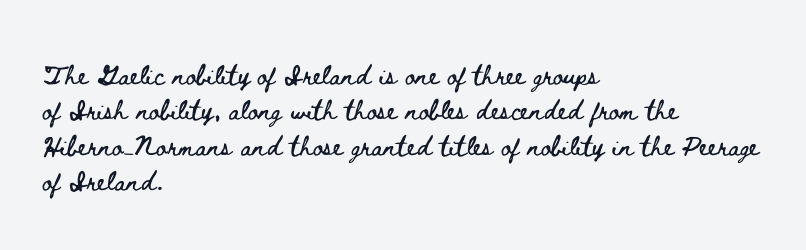
Q: Is the text italic (slanted)? A: Yes.
Q: Is the text underlined? A: No.
Q: How is the paragraph aligned? A: Left-aligned.
Q: Is the spacing between letters normal or unusually wide? A: Normal.
Q: Is the spacing between lines tight, normal or loose? A: Normal.
